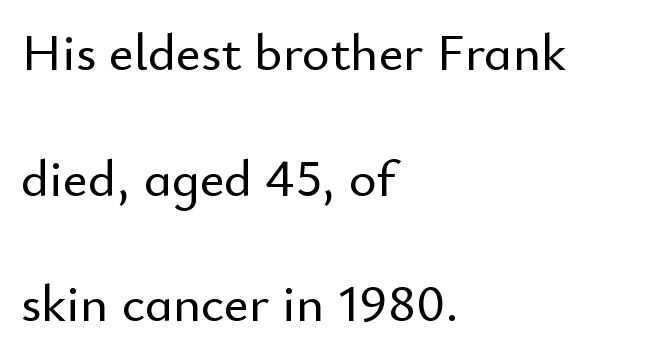
This sample uses a sans-serif face. Caption: multi-line text, flush left, ragged right. Vertical spacing — loose. Do the letters lean? They stand straight. Do the characters align in a grid? No, the font is proportional. The face used here is rendered with its standard letterfit.
